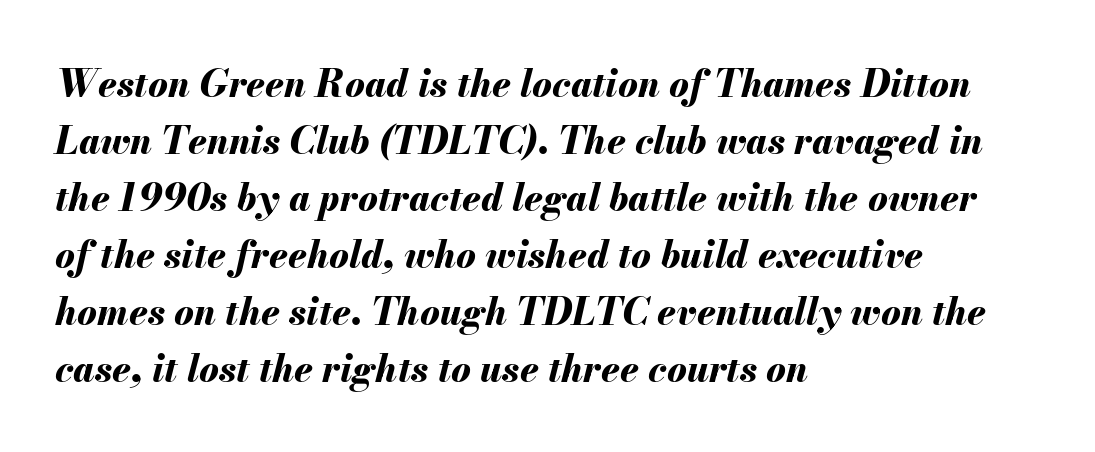
{"italic": "yes", "lean": "right", "slant_degrees": 13, "bold": "yes", "weight": "bold", "width": "normal", "stroke_contrast": "medium", "x_height": "small", "monospaced": "no", "underline": "no", "align": "left", "line_spacing": "normal", "line_spacing_ratio": 1.54, "letter_spacing": "normal", "letter_spacing_em": 0.0, "glyph_px": 37}
